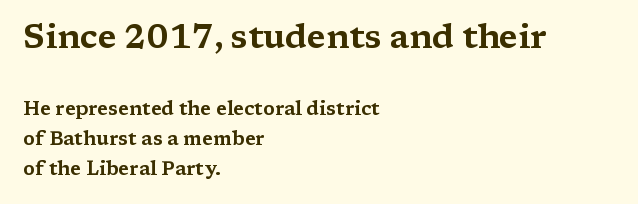
Q: Is the text italic (slanted)? A: No, it is upright.
Q: Is the typeface a serif or a sans-serif typeface? A: Serif.
Q: Is the text underlined? A: No.
Q: How is the paragraph aligned? A: Left-aligned.
Q: Is the spacing between letters normal or unusually wide? A: Normal.
Q: Is the spacing between lines tight, normal or loose? A: Normal.
Q: Which block of text is set in a larger size, the first (top) or the second (bottom)? A: The first (top) one.
Q: Width (condensed, normal, or wide)? A: Wide.
Q: Stroke contrast? A: Medium.
Q: x-height? A: Medium.
Q: Monospaced? A: No.
